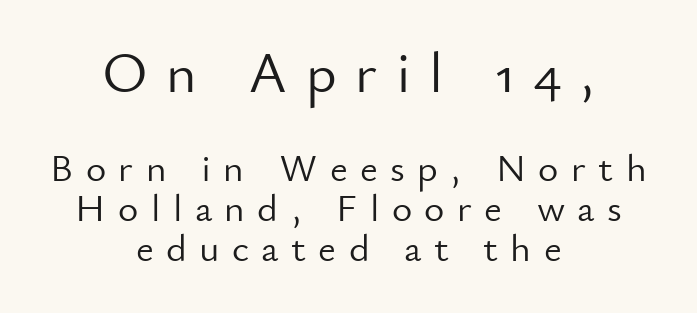
{"serif": "no", "italic": "no", "bold": "no", "weight": "light", "width": "normal", "stroke_contrast": "low", "x_height": "small", "monospaced": "no", "underline": "no", "align": "center", "line_spacing": "tight", "line_spacing_ratio": 1.03, "letter_spacing": "wide", "letter_spacing_em": 0.32, "larger_block": "first", "size_ratio": 1.49, "glyph_px": 58}
